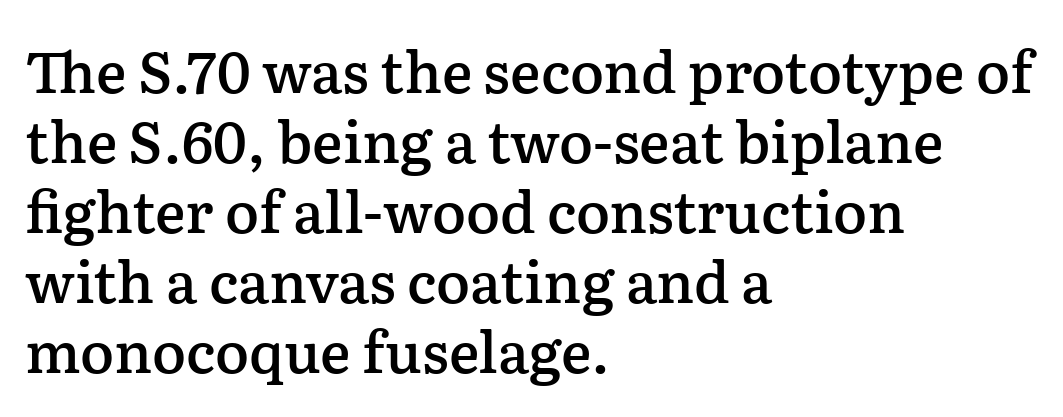
Q: Is the text bold? A: Semi-bold.
Q: Is the text italic (slanted)? A: No, it is upright.
Q: Is the typeface a serif or a sans-serif typeface? A: Serif.
Q: Is the text underlined? A: No.
Q: How is the paragraph aligned? A: Left-aligned.
Q: Is the spacing between letters normal or unusually wide? A: Normal.
Q: Width (condensed, normal, or wide)? A: Normal.
Q: Stroke contrast? A: Low.
Q: x-height? A: Medium.
Q: Monospaced? A: No.
